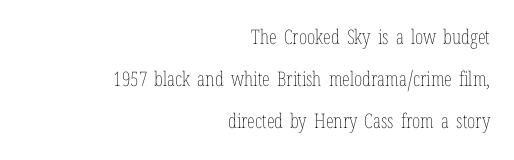
The image shows 20 px text type, upright; set right-aligned, loose line spacing (2.11x), normal letter spacing, not underlined.
